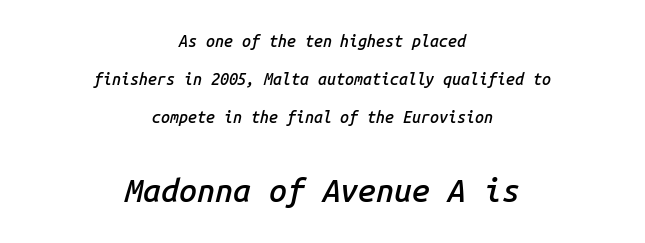
Q: Is the text bold? A: Semi-bold.
Q: Is the text italic (slanted)? A: Yes, it leans right by about 14 degrees.
Q: Is the text underlined? A: No.
Q: How is the paragraph aligned? A: Centered.
Q: Is the spacing between letters normal or unusually wide? A: Normal.
Q: Is the spacing between lines tight, normal or loose? A: Loose.
Q: Which block of text is set in a larger size, the first (top) or the second (bottom)? A: The second (bottom) one.
Q: Width (condensed, normal, or wide)? A: Normal.
Q: Stroke contrast? A: Low.
Q: x-height? A: Medium.
Q: Monospaced? A: Yes.
